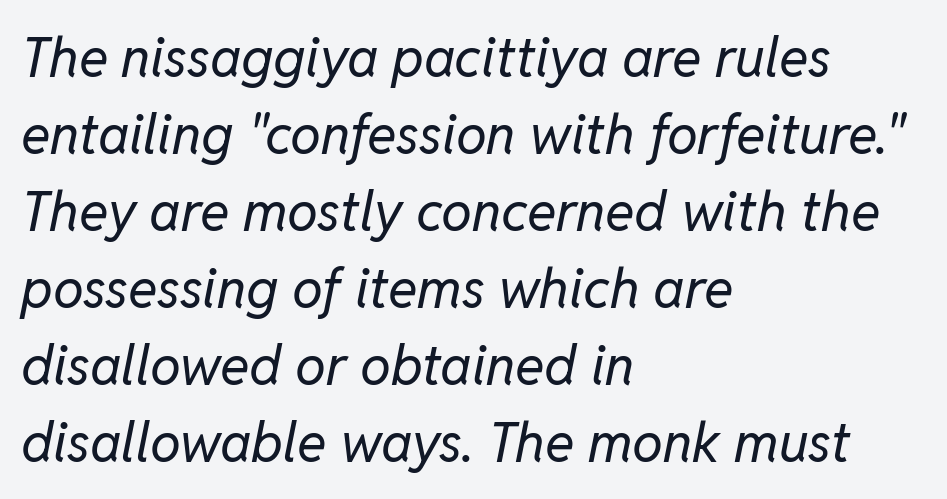
The image shows 55 px regular-weight type, italic (leaning right); set left-aligned, normal line spacing (1.4x), normal letter spacing, not underlined; low stroke contrast and a medium x-height.
